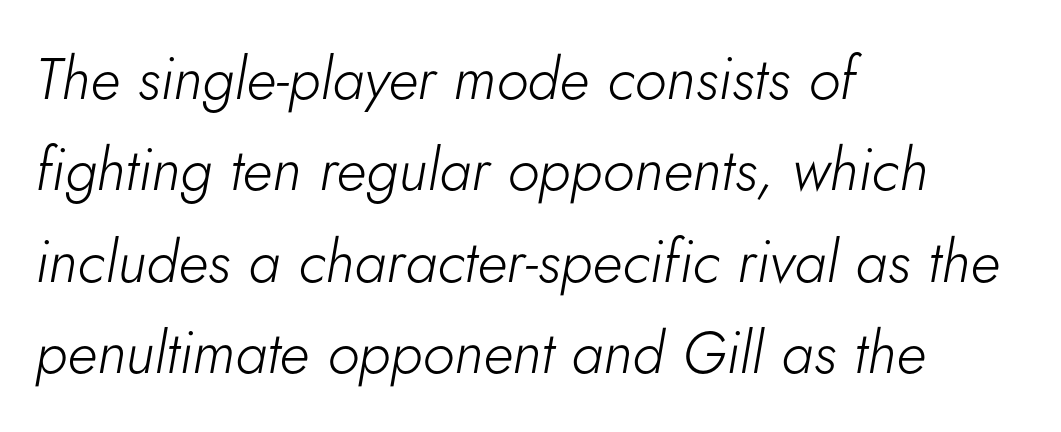
Q: Is the text bold? A: No.
Q: Is the text italic (slanted)? A: Yes, it leans right by about 5 degrees.
Q: Is the text underlined? A: No.
Q: How is the paragraph aligned? A: Left-aligned.
Q: Is the spacing between letters normal or unusually wide? A: Normal.
Q: Is the spacing between lines tight, normal or loose? A: Normal.
Q: Width (condensed, normal, or wide)? A: Normal.
Q: Stroke contrast? A: Low.
Q: x-height? A: Small.
Q: Monospaced? A: No.
